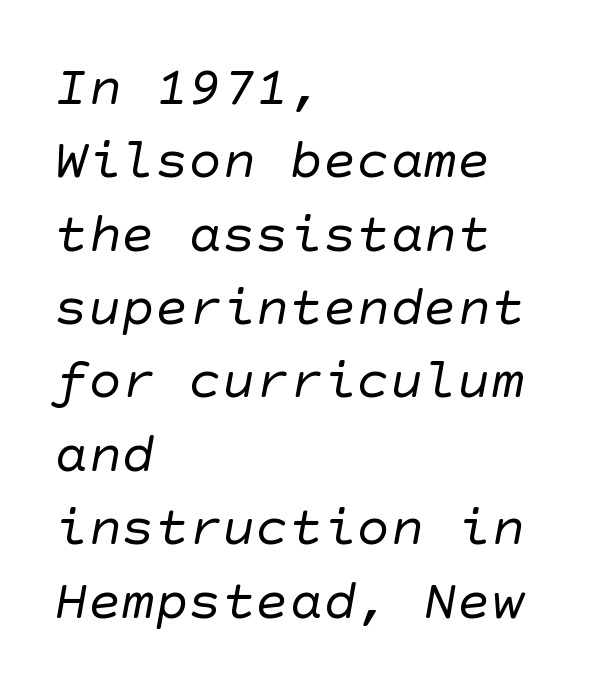
Q: Is the text bold? A: No.
Q: Is the typeface a serif or a sans-serif typeface? A: Sans-serif.
Q: Is the text underlined? A: No.
Q: How is the paragraph aligned? A: Left-aligned.
Q: Is the spacing between letters normal or unusually wide? A: Normal.
Q: Is the spacing between lines tight, normal or loose? A: Normal.
Q: Width (condensed, normal, or wide)? A: Normal.
Q: Stroke contrast? A: Low.
Q: x-height? A: Large.
